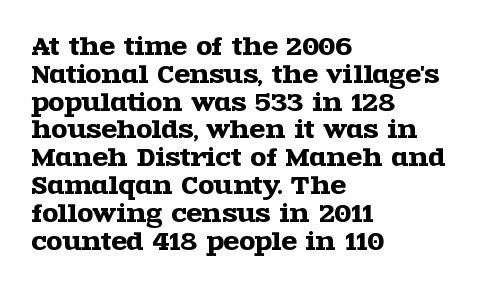
The image shows 23 px text type, upright; set left-aligned, line spacing 1.21x, normal letter spacing, not underlined.
